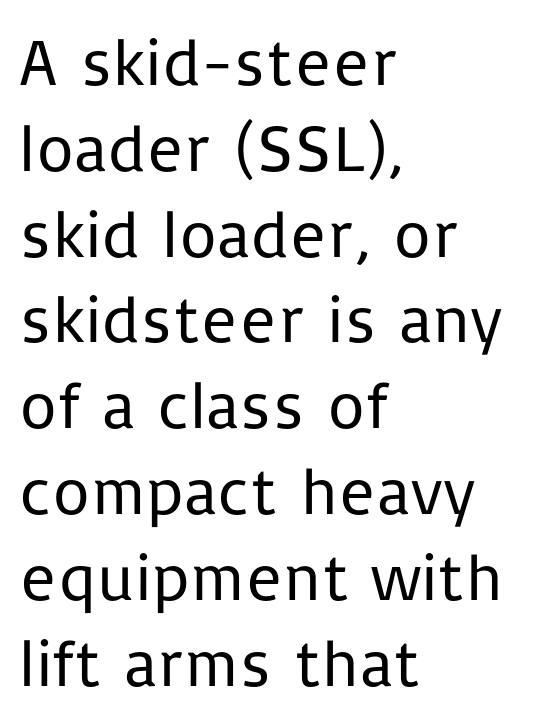
The image shows 66 px regular-weight sans-serif type, upright; set left-aligned, normal line spacing (1.3x), normal letter spacing, not underlined; low stroke contrast and a medium x-height.
